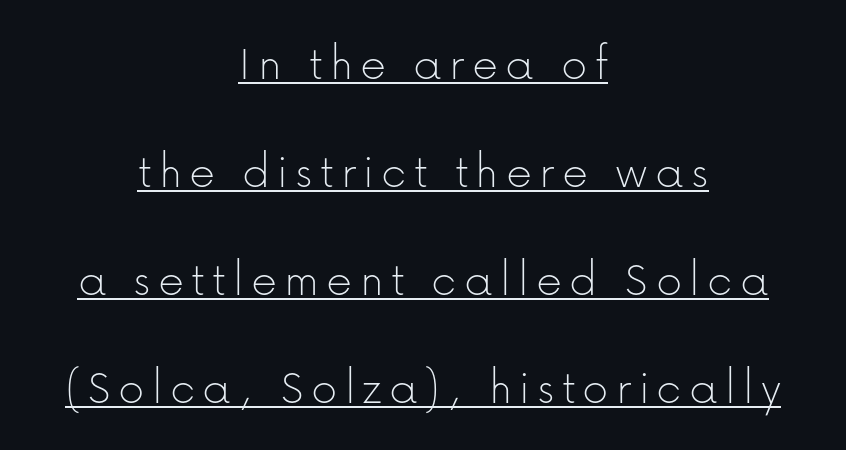
The image shows 51 px thin sans-serif type, upright; set centered, loose line spacing (2.12x), underlined; low stroke contrast and a medium x-height.
